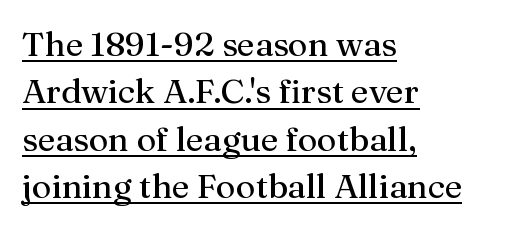
Tracking here is standard; glyphs follow each other at the usual distance. Notice how descenders clear the ascenders below comfortably — that's standard leading. You can see a thin bar hugging the bottom of the glyphs. The paragraph shown leans on its left margin.
